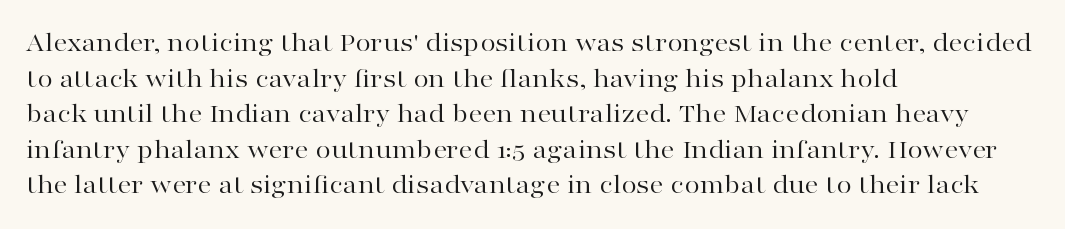
{"serif": "yes", "italic": "no", "bold": "no", "weight": "regular", "width": "wide", "stroke_contrast": "high", "x_height": "medium", "monospaced": "no", "underline": "no", "align": "left", "line_spacing": "normal", "line_spacing_ratio": 1.27, "letter_spacing": "normal", "letter_spacing_em": 0.0, "glyph_px": 28}
